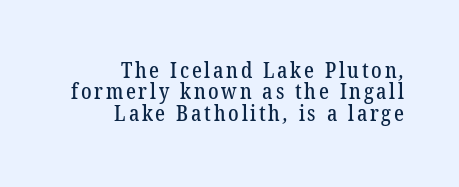
Q: Is the text underlined? A: No.
Q: How is the paragraph aligned? A: Right-aligned.
Q: Is the spacing between lines tight, normal or loose? A: Tight.
